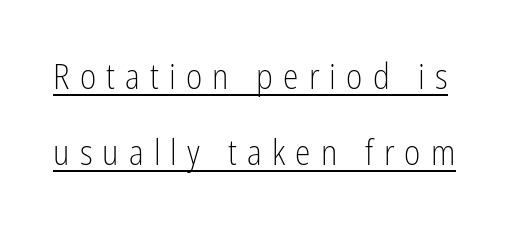
{"serif": "no", "italic": "no", "bold": "no", "weight": "light", "width": "condensed", "stroke_contrast": "low", "x_height": "medium", "monospaced": "no", "underline": "yes", "line_spacing": "loose", "line_spacing_ratio": 2.16, "letter_spacing": "wide", "letter_spacing_em": 0.29, "glyph_px": 35}
